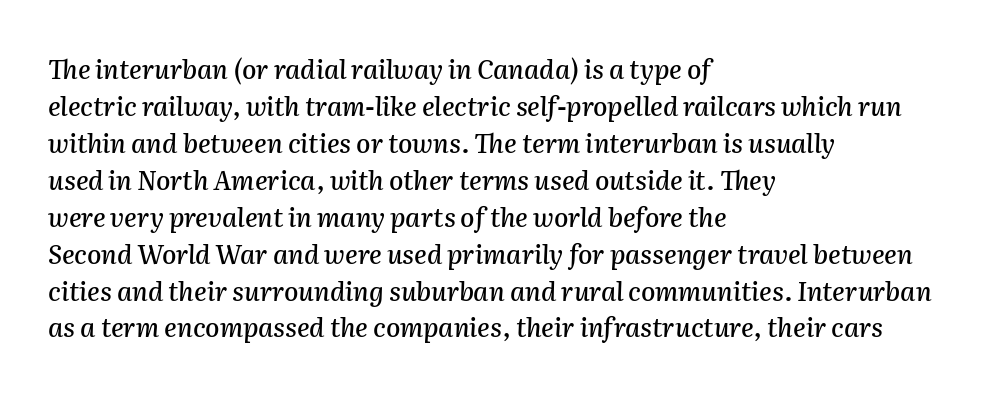
Q: Is the text italic (slanted)? A: Yes, it leans right by about 2 degrees.
Q: Is the text underlined? A: No.
Q: How is the paragraph aligned? A: Left-aligned.
Q: Is the spacing between letters normal or unusually wide? A: Normal.
Q: Is the spacing between lines tight, normal or loose? A: Normal.
